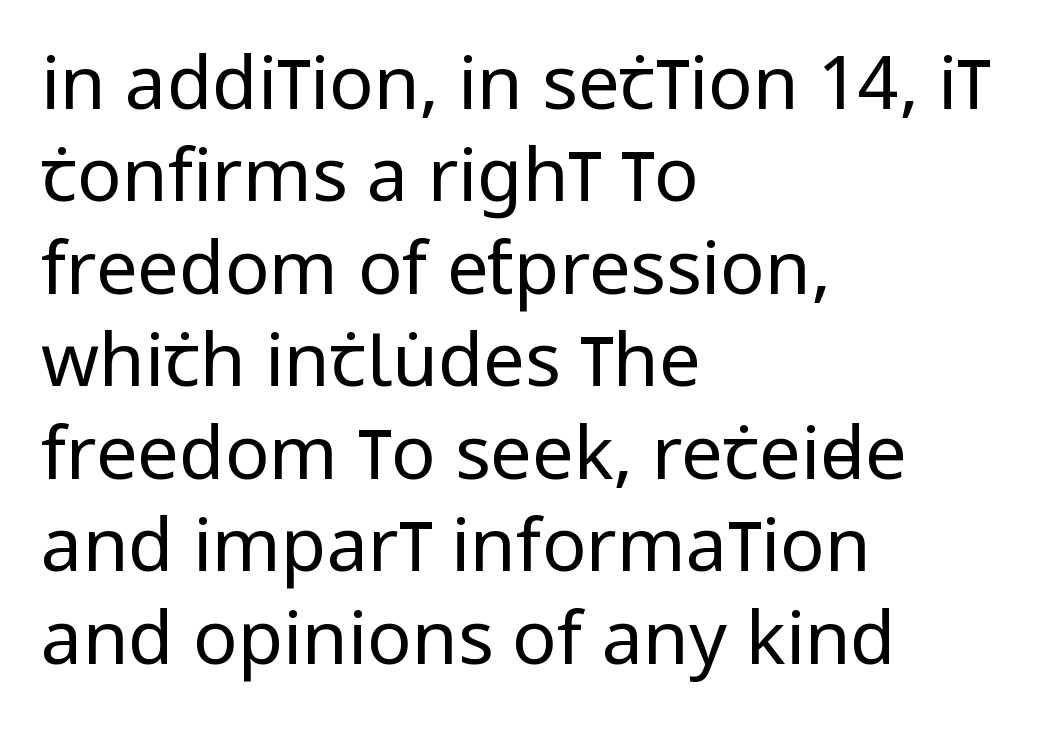
{"serif": "no", "italic": "no", "bold": "no", "weight": "regular", "width": "condensed", "stroke_contrast": "low", "x_height": "large", "monospaced": "no", "underline": "no", "align": "left", "line_spacing": "normal", "line_spacing_ratio": 1.25, "letter_spacing": "normal", "letter_spacing_em": 0.0, "glyph_px": 74}
